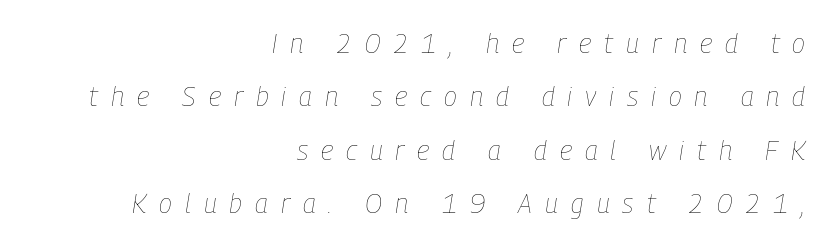
Q: Is the text bold? A: No.
Q: Is the text italic (slanted)? A: Yes, it leans right by about 9 degrees.
Q: Is the text underlined? A: No.
Q: How is the paragraph aligned? A: Right-aligned.
Q: Is the spacing between letters normal or unusually wide? A: Unusually wide.
Q: Is the spacing between lines tight, normal or loose? A: Loose.
